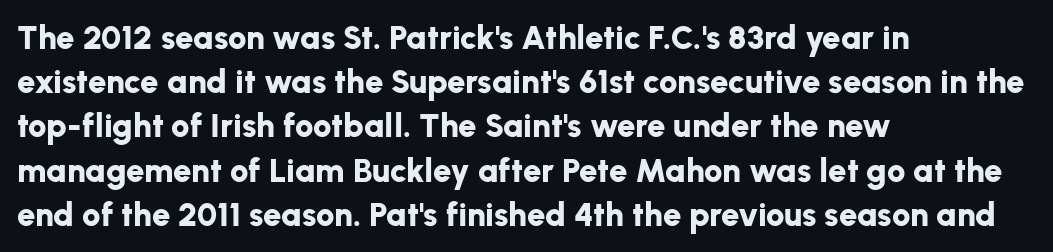
{"serif": "no", "italic": "no", "bold": "yes", "weight": "bold", "width": "normal", "stroke_contrast": "low", "x_height": "medium", "monospaced": "no", "underline": "no", "align": "left", "line_spacing": "normal", "line_spacing_ratio": 1.34, "letter_spacing": "normal", "letter_spacing_em": 0.0, "glyph_px": 33}
